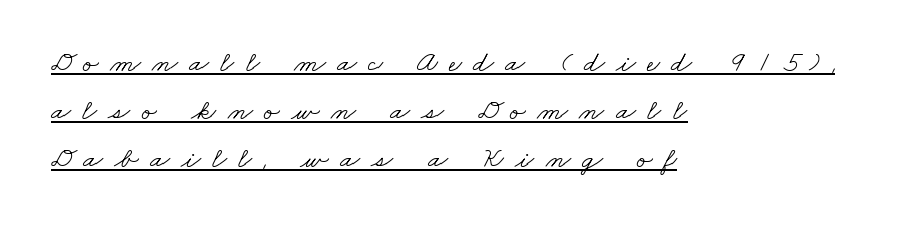
Little horizontal feet cap the strokes, marking this as serif type. Is there much room between lines? A standard amount, neither cramped nor airy. A classic flush-left, rag-right setting is used for this passage. The lettering is marked with a stroke running underneath it. Do the characters align in a grid? No, the font is proportional.
